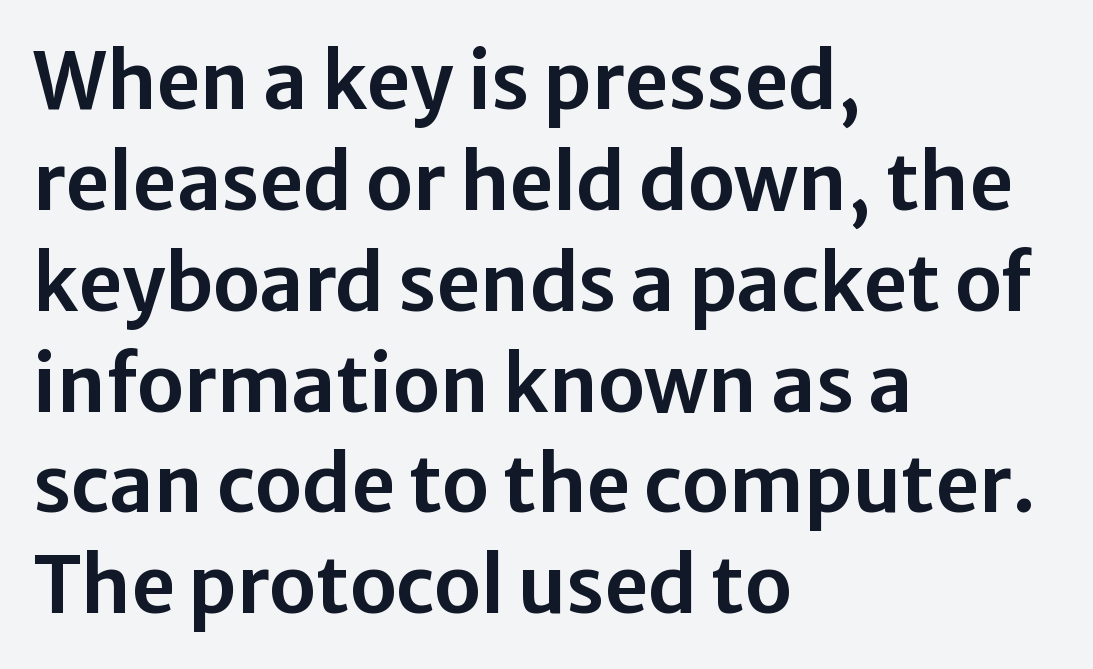
The image shows 77 px sans-serif type, upright; set left-aligned, normal line spacing (1.31x), normal letter spacing, not underlined; low stroke contrast and a medium x-height.
